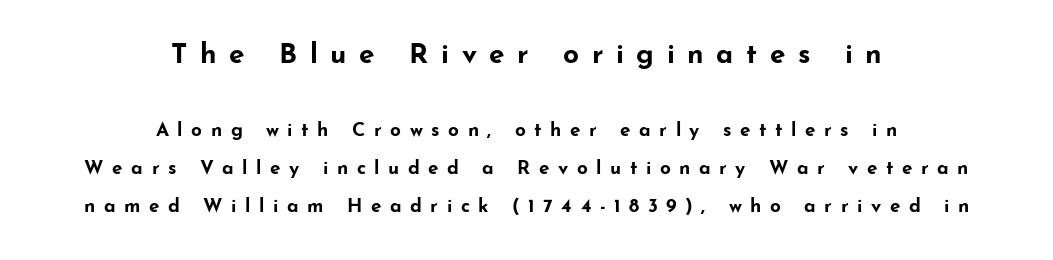
{"serif": "no", "italic": "no", "bold": "yes", "weight": "bold", "width": "wide", "stroke_contrast": "low", "x_height": "small", "monospaced": "no", "underline": "no", "align": "center", "line_spacing": "loose", "line_spacing_ratio": 2.01, "letter_spacing": "wide", "letter_spacing_em": 0.45, "larger_block": "first", "size_ratio": 1.47, "glyph_px": 28}
